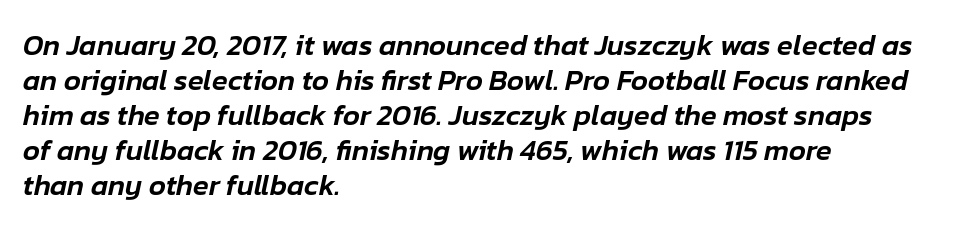
Q: Is the text italic (slanted)? A: Yes, it leans right by about 12 degrees.
Q: Is the text underlined? A: No.
Q: How is the paragraph aligned? A: Left-aligned.
Q: Is the spacing between letters normal or unusually wide? A: Normal.
Q: Width (condensed, normal, or wide)? A: Normal.
Q: Stroke contrast? A: Low.
Q: x-height? A: Medium.
Q: Monospaced? A: No.
